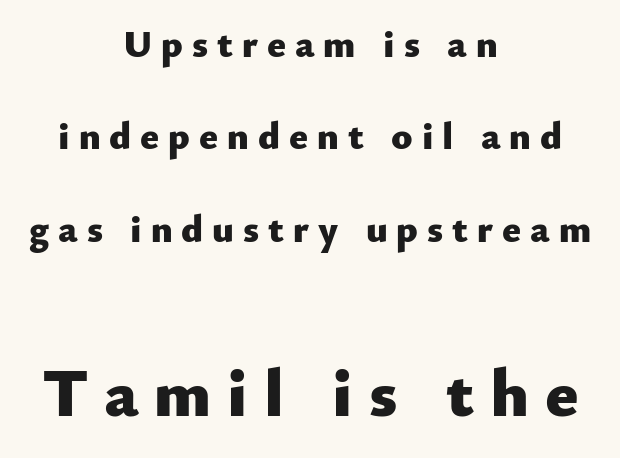
Q: Is the text bold? A: Yes.
Q: Is the text italic (slanted)? A: No, it is upright.
Q: Is the typeface a serif or a sans-serif typeface? A: Sans-serif.
Q: Is the text underlined? A: No.
Q: How is the paragraph aligned? A: Centered.
Q: Is the spacing between letters normal or unusually wide? A: Unusually wide.
Q: Is the spacing between lines tight, normal or loose? A: Loose.
Q: Which block of text is set in a larger size, the first (top) or the second (bottom)? A: The second (bottom) one.
Q: Width (condensed, normal, or wide)? A: Normal.
Q: Stroke contrast? A: Low.
Q: x-height? A: Small.
Q: Monospaced? A: No.
